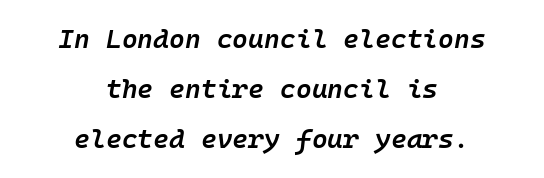
Q: Is the text bold? A: Semi-bold.
Q: Is the text italic (slanted)? A: Yes, it leans right by about 10 degrees.
Q: Is the text underlined? A: No.
Q: How is the paragraph aligned? A: Centered.
Q: Is the spacing between letters normal or unusually wide? A: Normal.
